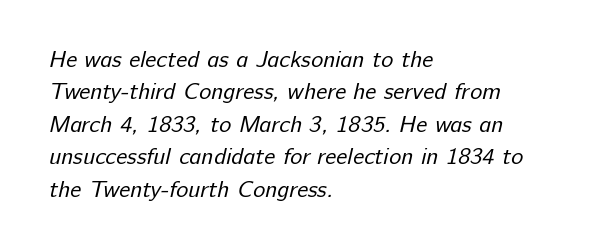
Q: Is the text bold? A: No.
Q: Is the text underlined? A: No.
Q: How is the paragraph aligned? A: Left-aligned.
Q: Is the spacing between letters normal or unusually wide? A: Normal.
Q: Is the spacing between lines tight, normal or loose? A: Normal.
